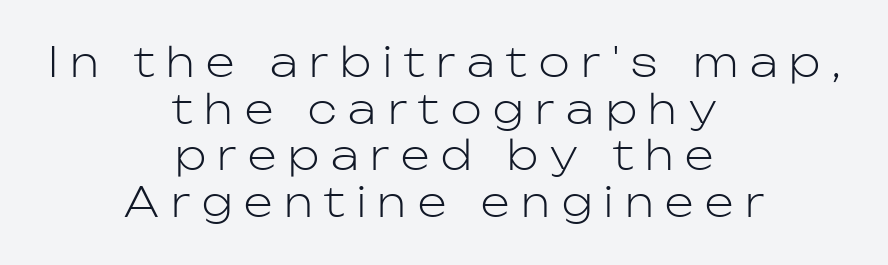
Tracking value appears strongly positive — letters spread wide. Heft: none added — not bold. Italic? Not at all — the glyphs are vertical. Is the block centered? Yes — each line is placed symmetrically about the middle. Note: no serifs on the glyphs. Does the leading feel generous? Not at all — it's pinched.
